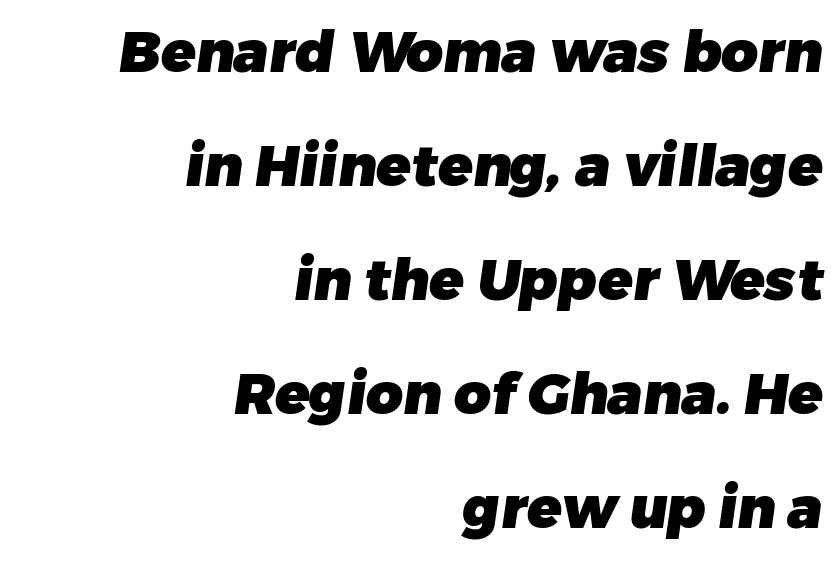
The image shows 57 px heavy sans-serif type; set right-aligned, loose line spacing (2.0x), normal letter spacing, not underlined; low stroke contrast and a medium x-height.
